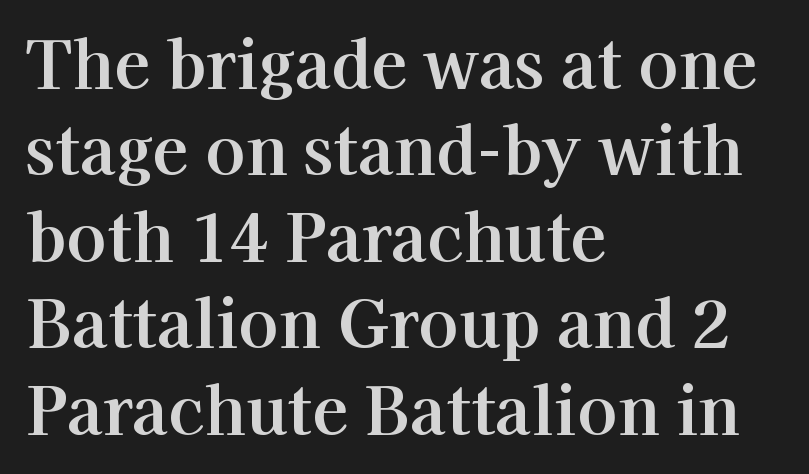
Q: Is the text italic (slanted)? A: No, it is upright.
Q: Is the typeface a serif or a sans-serif typeface? A: Serif.
Q: Is the text underlined? A: No.
Q: How is the paragraph aligned? A: Left-aligned.
Q: Is the spacing between letters normal or unusually wide? A: Normal.
Q: Is the spacing between lines tight, normal or loose? A: Normal.
Q: Width (condensed, normal, or wide)? A: Normal.
Q: Stroke contrast? A: High.
Q: x-height? A: Medium.
Q: Monospaced? A: No.
